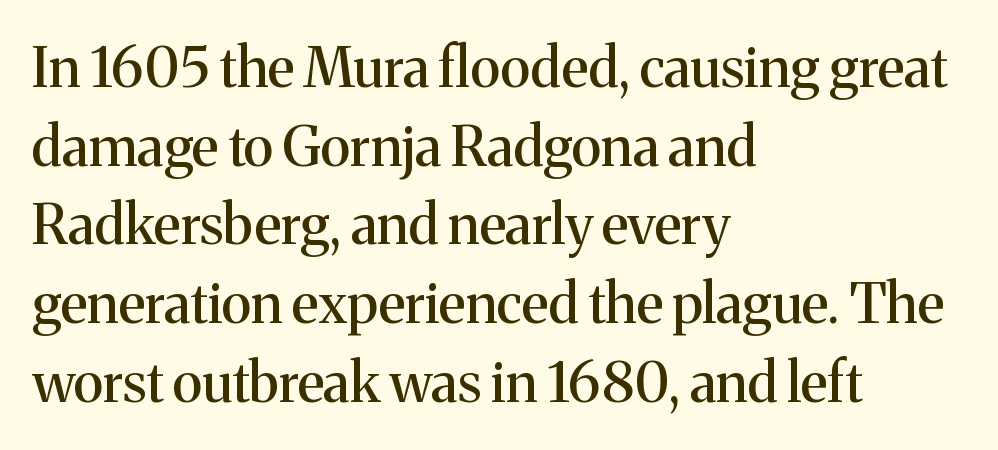
{"serif": "yes", "italic": "no", "width": "normal", "stroke_contrast": "medium", "x_height": "medium", "monospaced": "no", "underline": "no", "align": "left", "line_spacing": "normal", "line_spacing_ratio": 1.43, "letter_spacing": "normal", "letter_spacing_em": 0.0, "glyph_px": 55}
